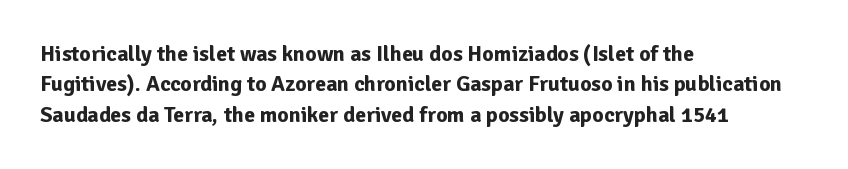
The paragraph shown leans on its left margin. The glyphs have the mass of a bold cut. How are the letters spaced? Ordinarily, with no added tracking. This sample uses an upright cut, with every glyph sitting square on the baseline.
